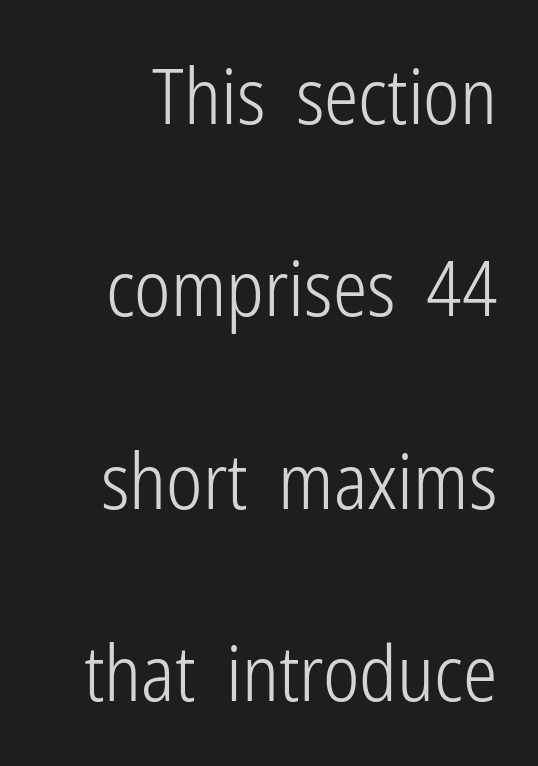
{"serif": "no", "italic": "no", "bold": "no", "weight": "light", "width": "condensed", "stroke_contrast": "low", "x_height": "medium", "monospaced": "no", "underline": "no", "line_spacing": "loose", "line_spacing_ratio": 2.5, "letter_spacing": "normal", "letter_spacing_em": 0.0, "glyph_px": 77}
